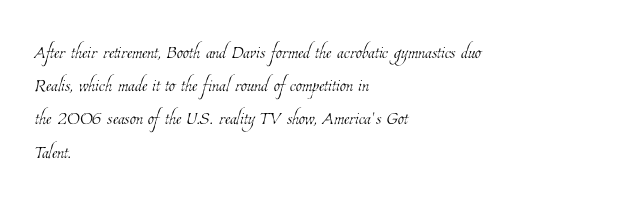
Q: Is the text bold? A: No.
Q: Is the text underlined? A: No.
Q: How is the paragraph aligned? A: Left-aligned.
Q: Is the spacing between letters normal or unusually wide? A: Normal.
Q: Is the spacing between lines tight, normal or loose? A: Normal.
